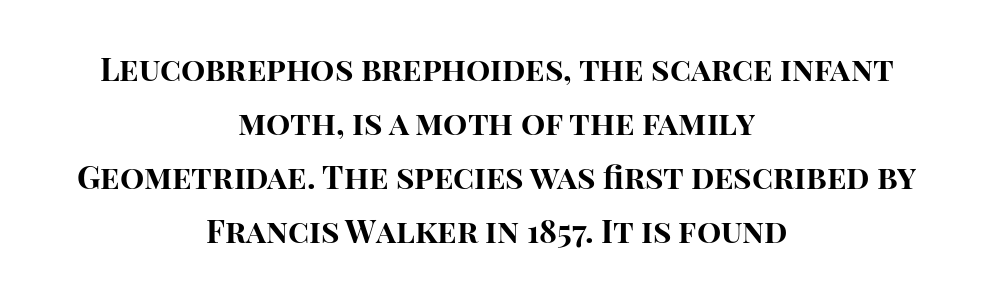
{"serif": "no", "italic": "no", "bold": "yes", "weight": "bold", "width": "normal", "stroke_contrast": "high", "x_height": "large", "monospaced": "no", "underline": "no", "align": "center", "line_spacing": "normal", "line_spacing_ratio": 1.69, "letter_spacing": "normal", "letter_spacing_em": 0.0, "glyph_px": 32}
